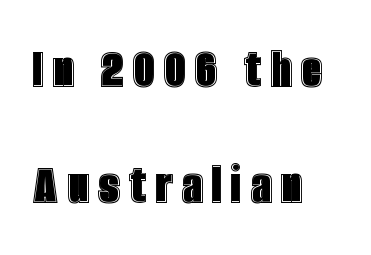
The image shows 60 px condensed type, upright; set left-aligned, loose line spacing (1.94x), not underlined; a large x-height.
